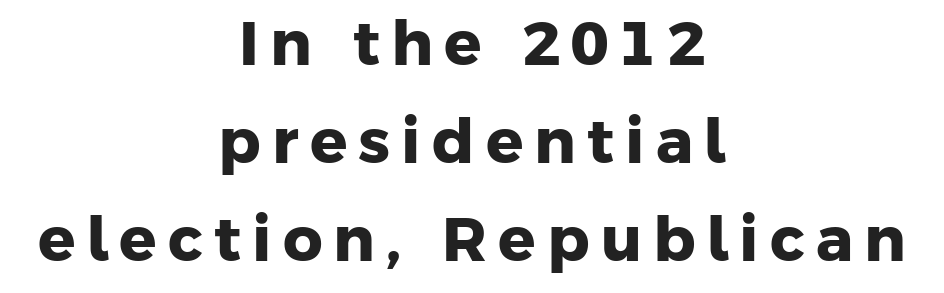
Letterform terminals end flat and unadorned throughout the passage. In terms of leading, this rendering sits right in the middle. The lines are quadded center. Think of a printed novel: that variable character pitch is what you see here. Its strokes are broad and dark, the hallmark of bold type. Anything drawn beneath the words? Only blank space.
